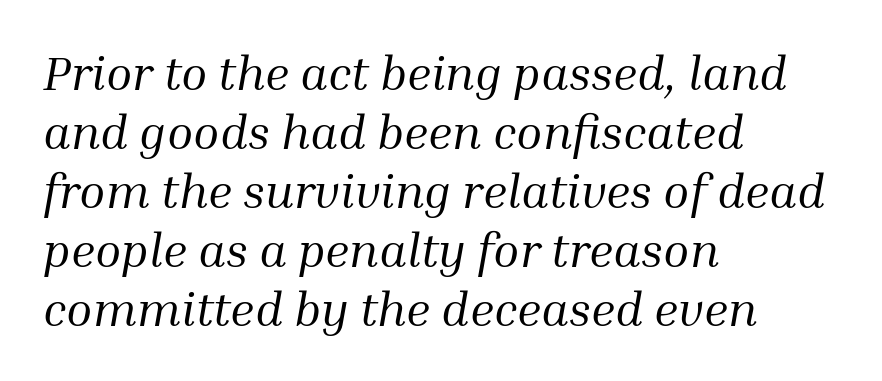
The image shows 48 px regular-weight serif type, italic (leaning right); set left-aligned, line spacing 1.23x, normal letter spacing, not underlined; medium stroke contrast and a medium x-height.
